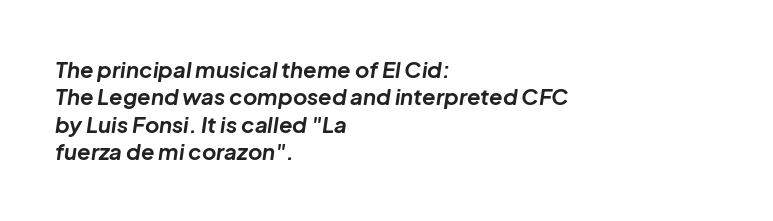
The space directly below the letters is spotless. These words are printed bold, with thick strokes throughout. The passage is arranged the way most books set body copy — flush left. Vertical spacing — default. Honestly, the letter spacing is just normal — you wouldn't notice it.
